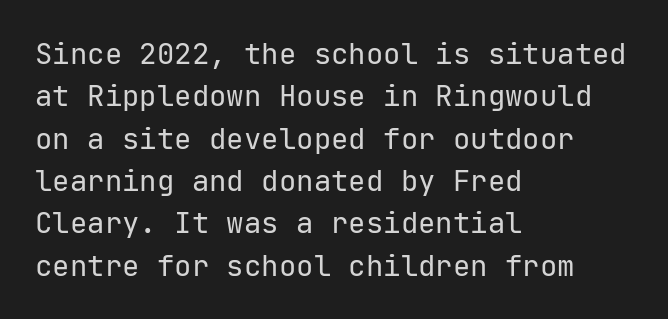
Only glyphs here, with clear space below each row. Standard letterfit; no display-style spreading of the glyphs. The typesetter chose a ragged-right arrangement here. The typesetting does not lean heavy: it is not bold.
